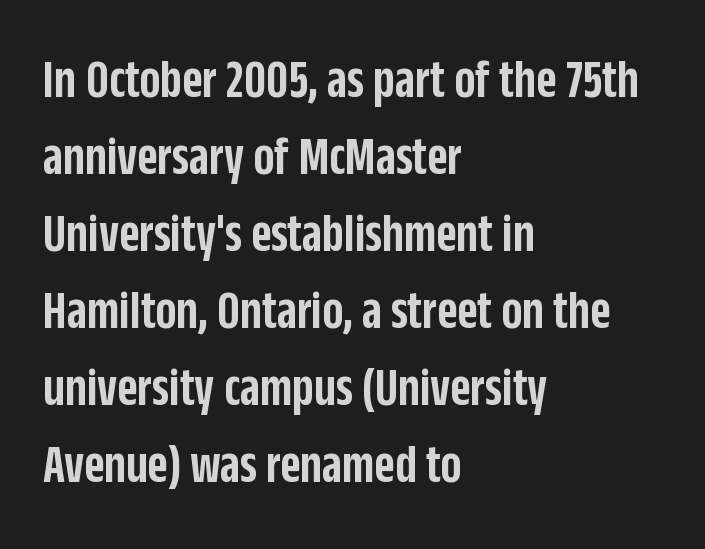
The image shows 55 px semibold, condensed sans-serif type, upright; set left-aligned, normal line spacing (1.4x), normal letter spacing, not underlined; low stroke contrast and a large x-height.
